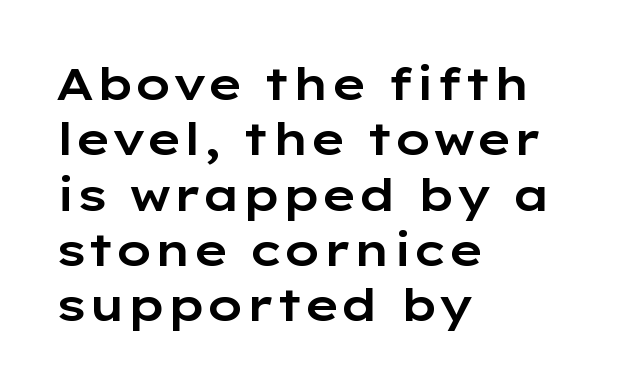
{"serif": "no", "italic": "no", "width": "wide", "stroke_contrast": "low", "x_height": "medium", "monospaced": "no", "underline": "no", "align": "left", "line_spacing_ratio": 1.23, "letter_spacing": "normal", "letter_spacing_em": 0.0, "glyph_px": 45}
